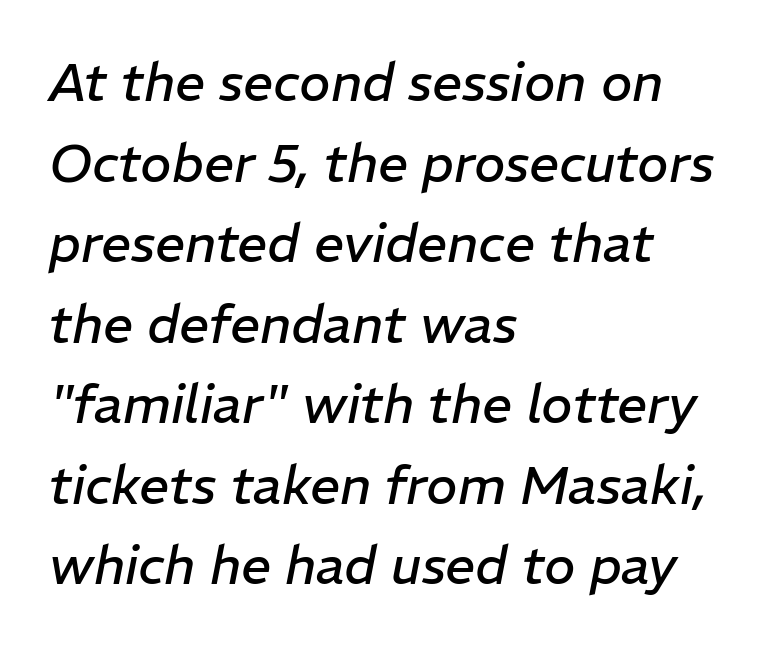
The image shows 53 px regular-weight type, italic (leaning right); set left-aligned, normal line spacing (1.52x), normal letter spacing, not underlined; low stroke contrast and a medium x-height.
